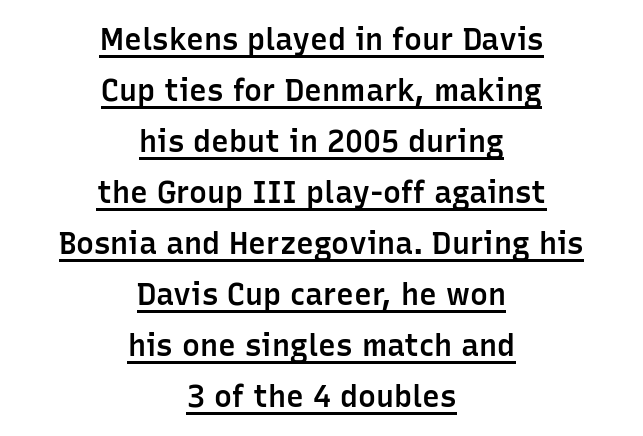
{"serif": "no", "italic": "no", "bold": "semi", "weight": "semibold", "width": "normal", "stroke_contrast": "low", "x_height": "medium", "monospaced": "no", "underline": "yes", "align": "center", "line_spacing": "normal", "line_spacing_ratio": 1.7, "letter_spacing": "normal", "letter_spacing_em": 0.0, "glyph_px": 30}
